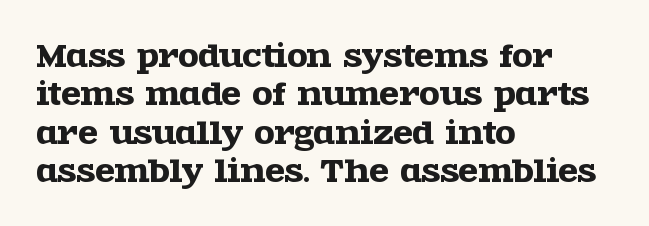
{"serif": "yes", "italic": "no", "width": "wide", "x_height": "large", "monospaced": "no", "underline": "no", "align": "left", "line_spacing": "normal", "line_spacing_ratio": 1.32, "letter_spacing": "normal", "letter_spacing_em": 0.0, "glyph_px": 29}
